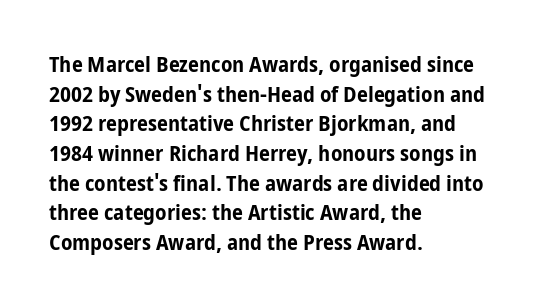
Q: Is the text bold? A: Yes.
Q: Is the text italic (slanted)? A: No, it is upright.
Q: Is the text underlined? A: No.
Q: How is the paragraph aligned? A: Left-aligned.
Q: Is the spacing between letters normal or unusually wide? A: Normal.
Q: Is the spacing between lines tight, normal or loose? A: Normal.
